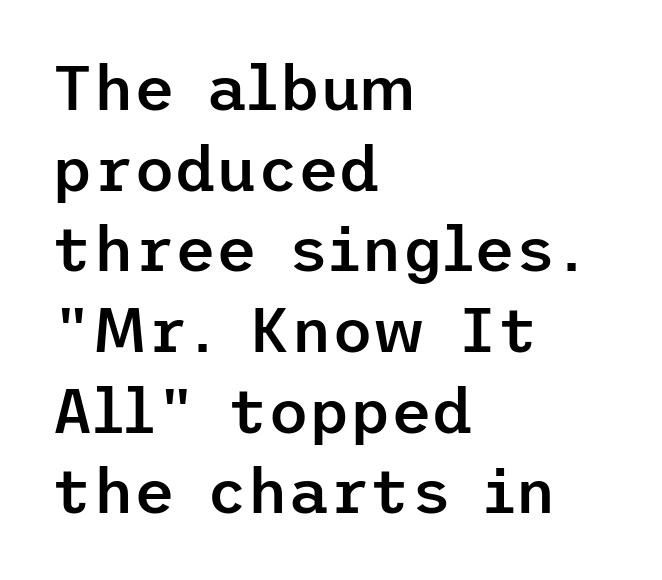
{"serif": "no", "italic": "no", "bold": "semi", "weight": "semibold", "width": "normal", "stroke_contrast": "low", "x_height": "medium", "underline": "no", "align": "left", "line_spacing": "normal", "line_spacing_ratio": 1.28, "letter_spacing": "normal", "letter_spacing_em": 0.0, "glyph_px": 63}
